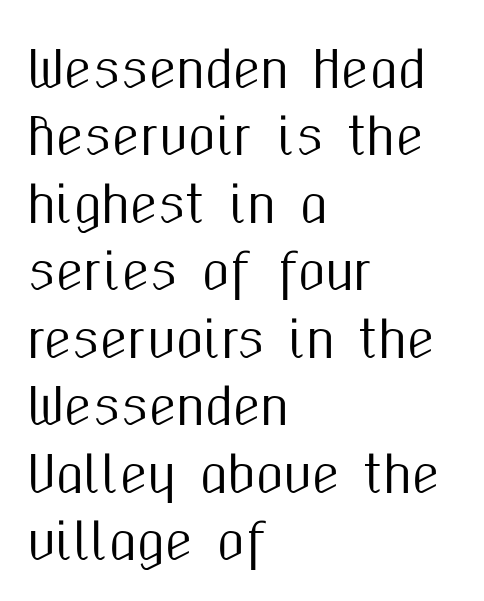
Q: Is the text italic (slanted)? A: No, it is upright.
Q: Is the typeface a serif or a sans-serif typeface? A: Sans-serif.
Q: Is the text underlined? A: No.
Q: How is the paragraph aligned? A: Left-aligned.
Q: Is the spacing between letters normal or unusually wide? A: Normal.
Q: Is the spacing between lines tight, normal or loose? A: Normal.
Q: Width (condensed, normal, or wide)? A: Condensed.
Q: Stroke contrast? A: Medium.
Q: x-height? A: Medium.
Q: Monospaced? A: No.
